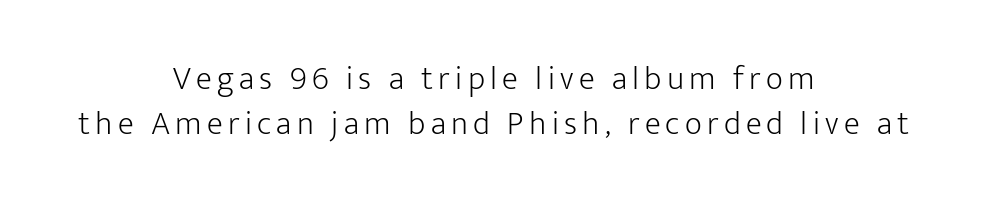
{"serif": "no", "italic": "no", "bold": "no", "weight": "light", "width": "normal", "stroke_contrast": "low", "x_height": "medium", "monospaced": "no", "underline": "no", "align": "center", "line_spacing": "normal", "line_spacing_ratio": 1.35, "glyph_px": 33}
